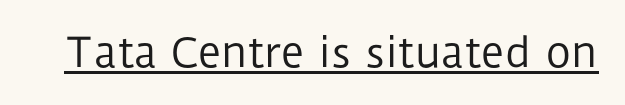
Q: Is the text bold? A: No.
Q: Is the text italic (slanted)? A: No, it is upright.
Q: Is the typeface a serif or a sans-serif typeface? A: Sans-serif.
Q: Is the text underlined? A: Yes.
Q: Is the spacing between letters normal or unusually wide? A: Normal.
Q: Width (condensed, normal, or wide)? A: Normal.
Q: Stroke contrast? A: Low.
Q: x-height? A: Medium.
Q: Monospaced? A: No.
